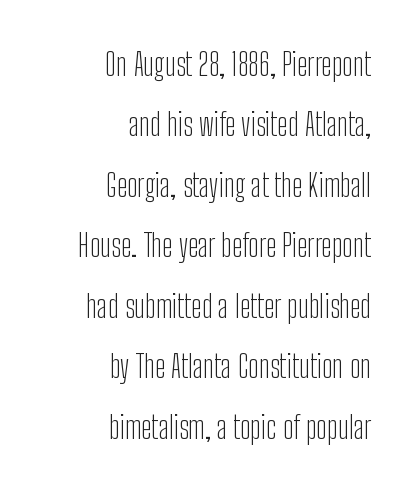
Q: Is the text bold? A: No.
Q: Is the text italic (slanted)? A: No, it is upright.
Q: Is the typeface a serif or a sans-serif typeface? A: Sans-serif.
Q: Is the text underlined? A: No.
Q: How is the paragraph aligned? A: Right-aligned.
Q: Is the spacing between letters normal or unusually wide? A: Normal.
Q: Is the spacing between lines tight, normal or loose? A: Loose.
Q: Width (condensed, normal, or wide)? A: Condensed.
Q: Stroke contrast? A: Low.
Q: x-height? A: Medium.
Q: Monospaced? A: No.
